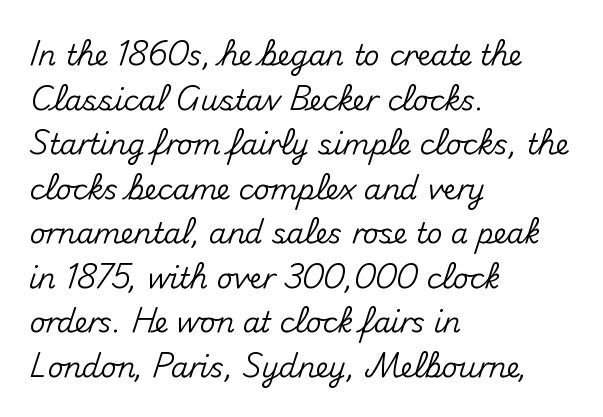
{"serif": "no", "width": "normal", "stroke_contrast": "medium", "x_height": "small", "monospaced": "no", "underline": "no", "align": "left", "line_spacing": "normal", "line_spacing_ratio": 1.59, "letter_spacing": "normal", "letter_spacing_em": 0.0, "glyph_px": 28}
